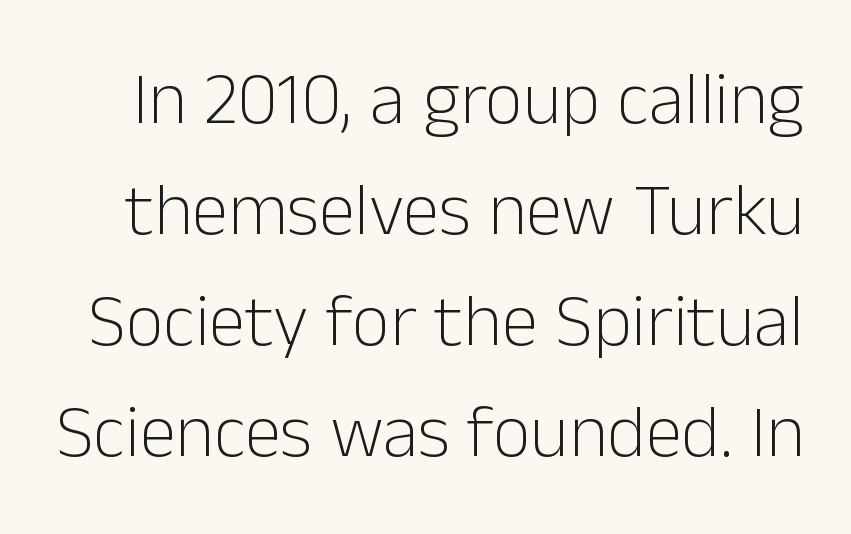
The image shows 74 px light sans-serif type, upright; set normal line spacing (1.5x), normal letter spacing, not underlined; low stroke contrast and a medium x-height.
